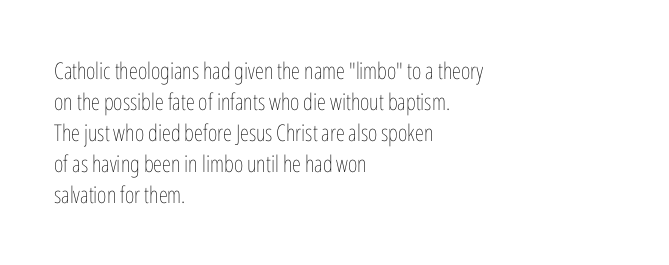
Q: Is the text bold? A: No.
Q: Is the text italic (slanted)? A: No, it is upright.
Q: Is the text underlined? A: No.
Q: How is the paragraph aligned? A: Left-aligned.
Q: Is the spacing between letters normal or unusually wide? A: Normal.
Q: Is the spacing between lines tight, normal or loose? A: Normal.
